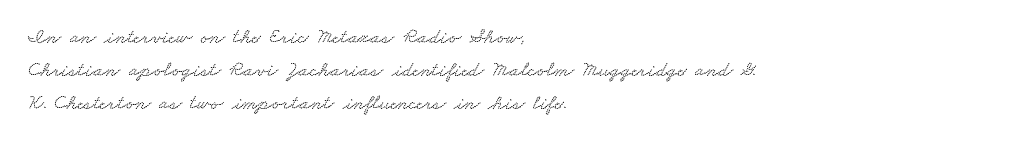
{"underline": "no", "align": "left", "line_spacing": "normal", "line_spacing_ratio": 1.57, "letter_spacing": "normal", "letter_spacing_em": 0.0, "glyph_px": 21}
